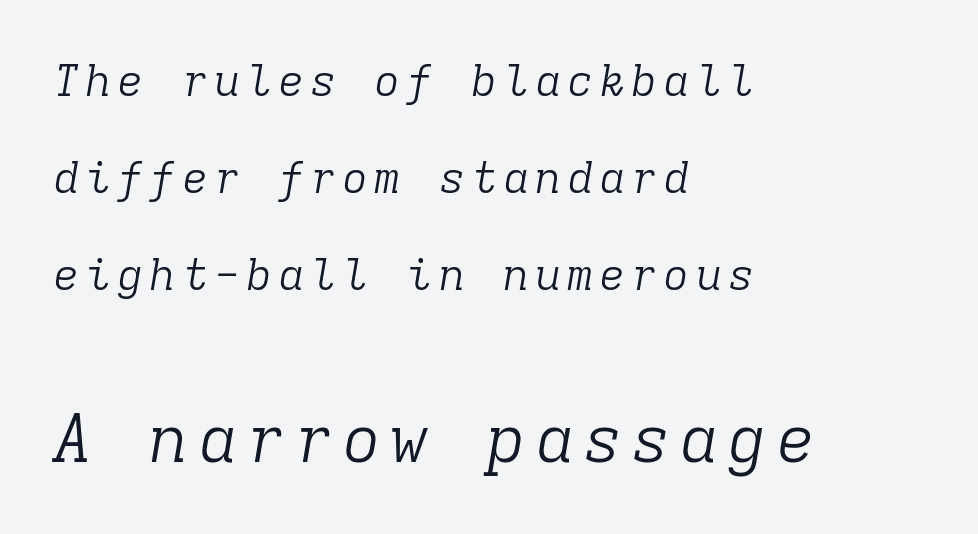
{"serif": "yes", "italic": "yes", "lean": "right", "slant_degrees": 9, "bold": "no", "weight": "light", "width": "normal", "stroke_contrast": "low", "x_height": "medium", "monospaced": "yes", "underline": "no", "align": "left", "line_spacing": "loose", "line_spacing_ratio": 2.21, "larger_block": "second", "size_ratio": 1.5, "glyph_px": 66}
